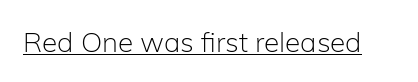
On a weight scale, this lands at 450 or below. Looks like regular typesetting: each glyph gets only the width it needs. Regarding serifs, this sample does without them. Posture: straight, roman, zero tilt. Every word sits above its own underline. This rendering leaves character spacing at its baseline value.
